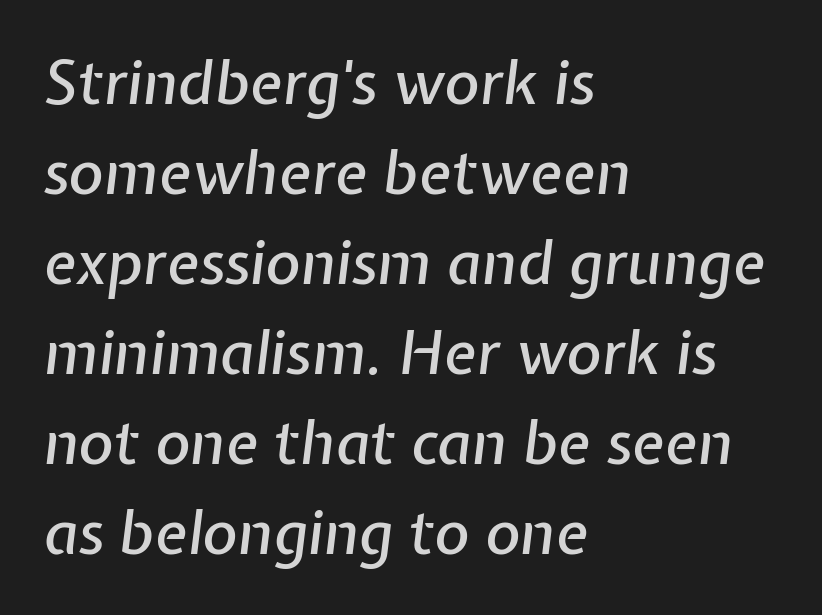
{"italic": "yes", "lean": "right", "slant_degrees": 7, "width": "normal", "stroke_contrast": "low", "x_height": "medium", "monospaced": "no", "underline": "no", "align": "left", "line_spacing": "normal", "line_spacing_ratio": 1.5, "letter_spacing": "normal", "letter_spacing_em": 0.0, "glyph_px": 60}
